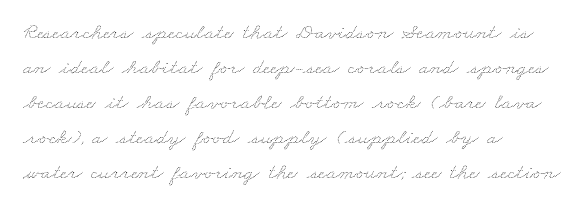
Q: Is the text bold? A: No.
Q: Is the text underlined? A: No.
Q: How is the paragraph aligned? A: Left-aligned.
Q: Is the spacing between letters normal or unusually wide? A: Normal.
Q: Is the spacing between lines tight, normal or loose? A: Normal.
